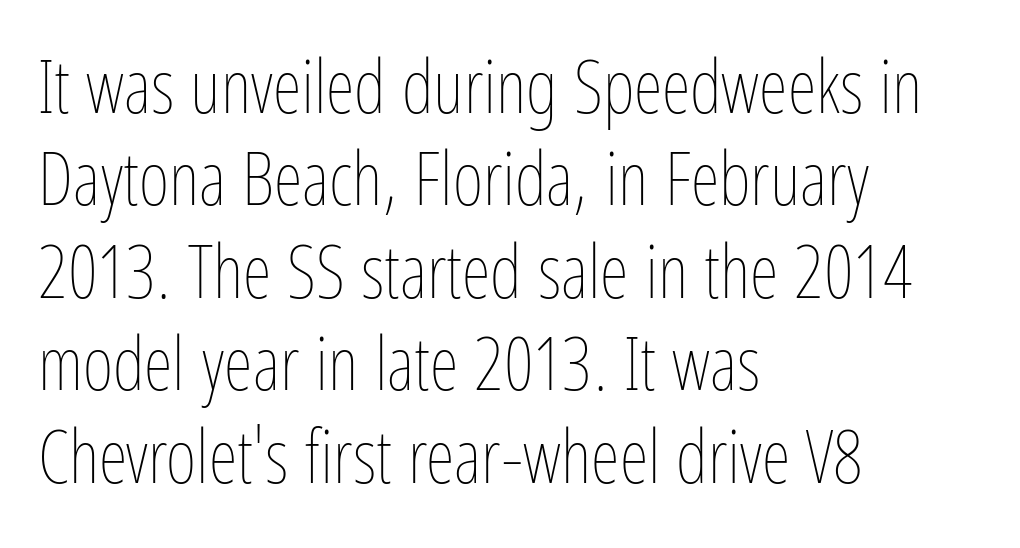
Q: Is the text bold? A: No.
Q: Is the text italic (slanted)? A: No, it is upright.
Q: Is the text underlined? A: No.
Q: How is the paragraph aligned? A: Left-aligned.
Q: Is the spacing between letters normal or unusually wide? A: Normal.
Q: Is the spacing between lines tight, normal or loose? A: Normal.
Q: Width (condensed, normal, or wide)? A: Condensed.
Q: Stroke contrast? A: Low.
Q: x-height? A: Medium.
Q: Monospaced? A: No.
